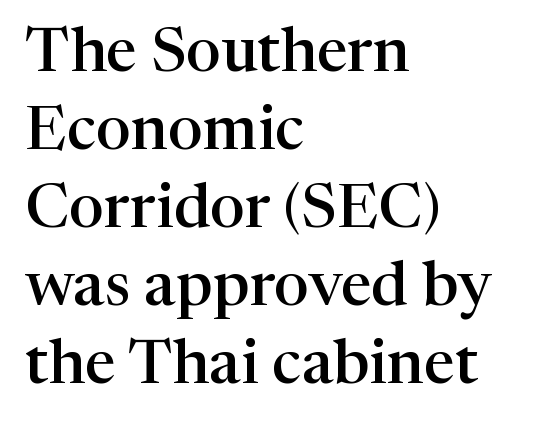
Letters rest on an invisible, unmarked baseline. Is the block centered? No — it sits flush against the left margin. The strokes are fattened partway — semibold, not bold. Old-style or modern, the face here clearly has serifs.
